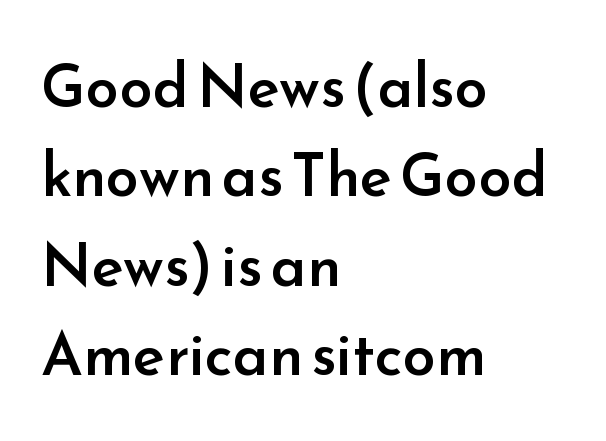
Does the leading feel generous? No, just average. Compared with a centered layout, this one pins lines to the left instead. Glance below the letters and you will spot only blank space. Glyph-to-glyph distance matches everyday printed text. Weight check: semibold — heavier than regular, not quite bold.
